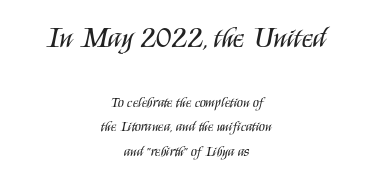
Q: Is the text bold? A: No.
Q: Is the text italic (slanted)? A: Yes.
Q: Is the typeface a serif or a sans-serif typeface? A: Sans-serif.
Q: Is the text underlined? A: No.
Q: How is the paragraph aligned? A: Centered.
Q: Is the spacing between letters normal or unusually wide? A: Normal.
Q: Which block of text is set in a larger size, the first (top) or the second (bottom)? A: The first (top) one.
Q: Width (condensed, normal, or wide)? A: Condensed.
Q: Stroke contrast? A: Medium.
Q: x-height? A: Large.
Q: Monospaced? A: No.
